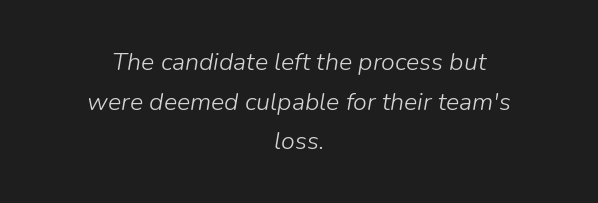
Q: Is the text bold? A: No.
Q: Is the text italic (slanted)? A: Yes, it leans right by about 9 degrees.
Q: Is the text underlined? A: No.
Q: How is the paragraph aligned? A: Centered.
Q: Is the spacing between letters normal or unusually wide? A: Normal.
Q: Is the spacing between lines tight, normal or loose? A: Normal.
